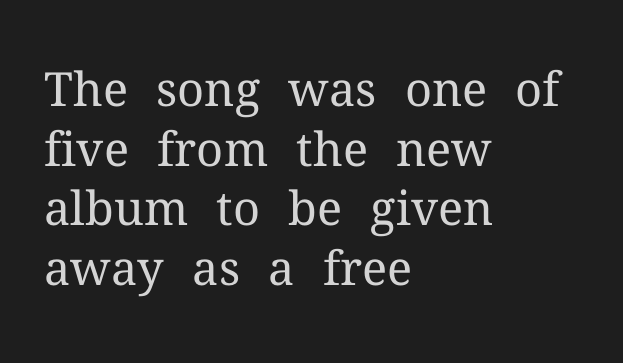
{"serif": "yes", "italic": "no", "bold": "no", "weight": "regular", "width": "normal", "stroke_contrast": "medium", "x_height": "medium", "monospaced": "no", "underline": "no", "align": "left", "line_spacing": "normal", "line_spacing_ratio": 1.27, "letter_spacing": "normal", "letter_spacing_em": 0.0, "glyph_px": 47}
